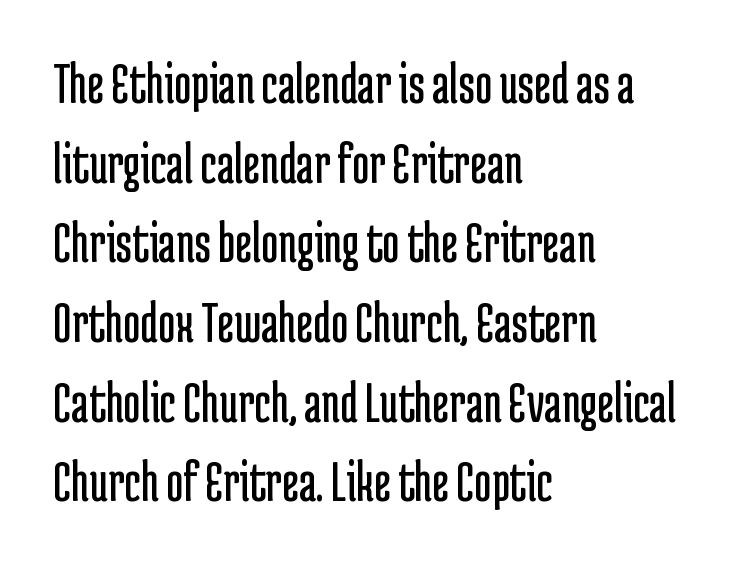
{"serif": "no", "italic": "no", "bold": "no", "weight": "regular", "width": "condensed", "stroke_contrast": "low", "x_height": "medium", "monospaced": "no", "underline": "no", "align": "left", "line_spacing": "normal", "line_spacing_ratio": 1.35, "letter_spacing": "normal", "letter_spacing_em": 0.0, "glyph_px": 59}
